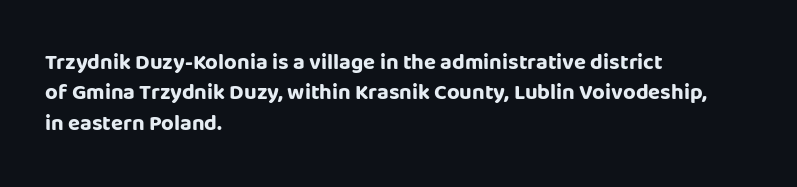
The paragraph shown leans on its left margin. The glyphs have the mass of a bold cut. How are the letters spaced? Ordinarily, with no added tracking. This sample uses an upright cut, with every glyph sitting square on the baseline.
